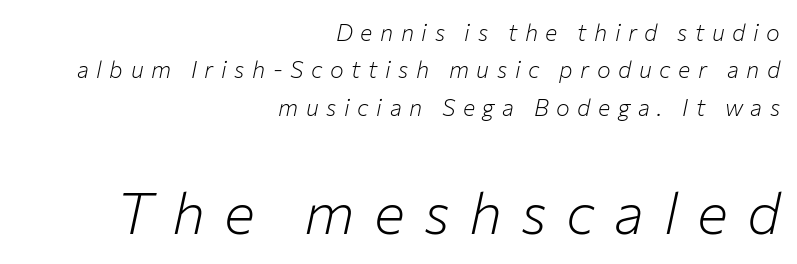
The image shows 58 px light type, italic (leaning right); set right-aligned, normal line spacing (1.62x), unusually wide letter spacing (+0.33 em), not underlined; the second (bottom) block is 2.52x larger; low stroke contrast and a medium x-height.
